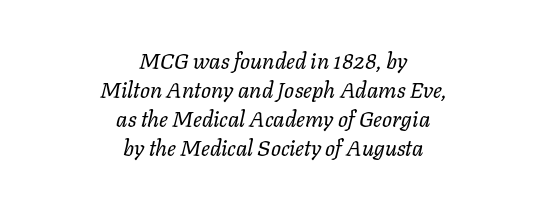
{"italic": "yes", "lean": "right", "slant_degrees": 11, "bold": "no", "underline": "no", "align": "center", "line_spacing": "normal", "line_spacing_ratio": 1.32, "letter_spacing": "normal", "letter_spacing_em": 0.0, "glyph_px": 22}
